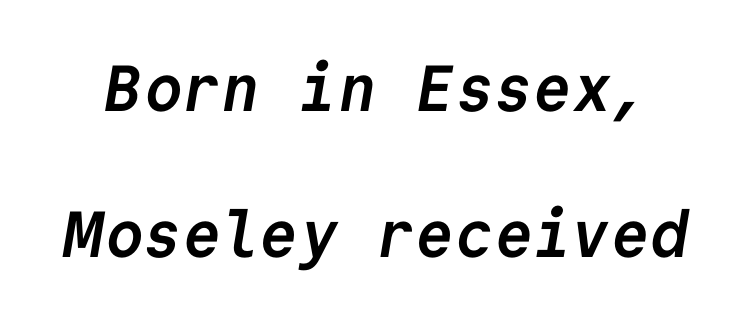
The face used here is a sans, in the tradition of grotesques and geometrics. The gaps between neighbouring characters are ordinary and unremarkable. The words here are not underlined. Note the uniform advance width — an 'i' takes as much space as an 'm'. You'd pick this weight for a headline — it's a proper bold.
